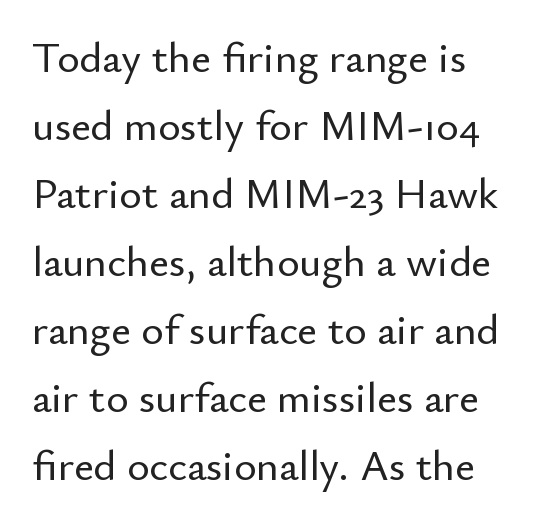
The image shows 43 px sans-serif type, upright; set left-aligned, normal line spacing (1.58x), normal letter spacing, not underlined; low stroke contrast and a small x-height.
